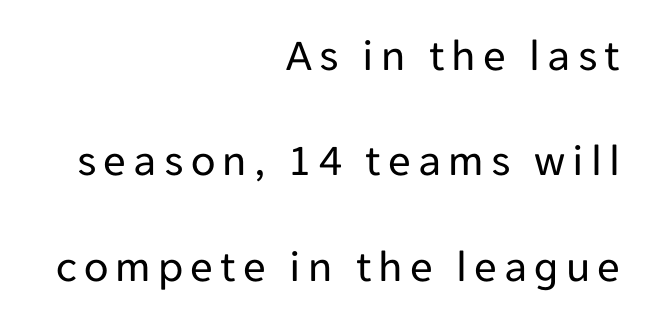
Q: Is the text bold? A: No.
Q: Is the text italic (slanted)? A: No, it is upright.
Q: Is the typeface a serif or a sans-serif typeface? A: Sans-serif.
Q: Is the text underlined? A: No.
Q: How is the paragraph aligned? A: Right-aligned.
Q: Is the spacing between lines tight, normal or loose? A: Loose.
Q: Width (condensed, normal, or wide)? A: Normal.
Q: Stroke contrast? A: Low.
Q: x-height? A: Medium.
Q: Monospaced? A: No.
